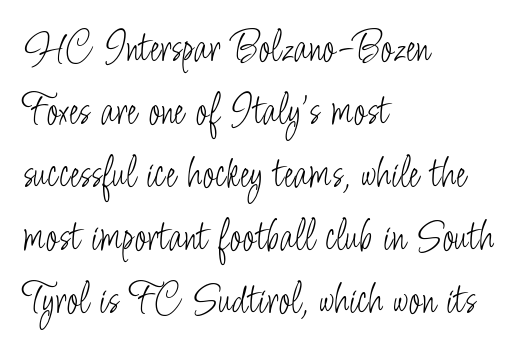
The image shows 45 px light, condensed sans-serif type; set left-aligned, normal line spacing (1.4x), normal letter spacing, not underlined; low stroke contrast and a small x-height.
